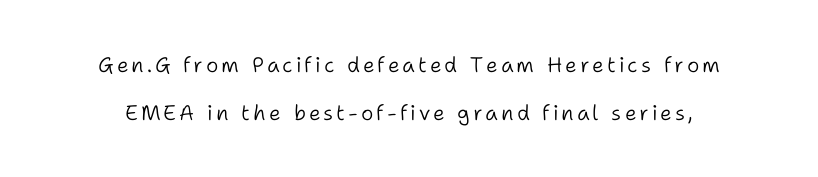
Q: Is the text bold? A: No.
Q: Is the text italic (slanted)? A: No, it is upright.
Q: Is the text underlined? A: No.
Q: Is the spacing between lines tight, normal or loose? A: Loose.
